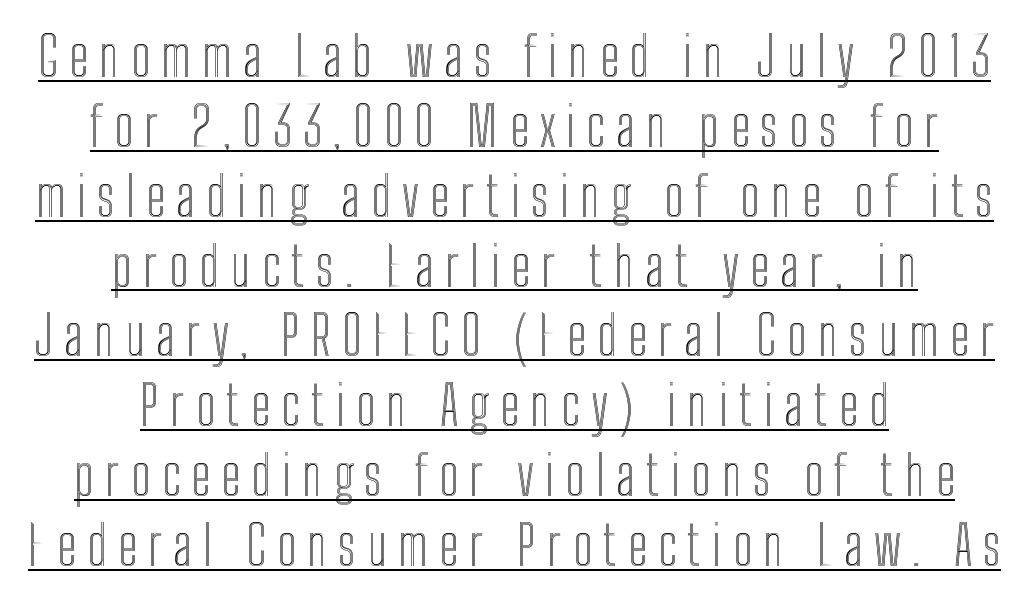
Q: Is the text italic (slanted)? A: No, it is upright.
Q: Is the text underlined? A: Yes.
Q: How is the paragraph aligned? A: Centered.
Q: Is the spacing between letters normal or unusually wide? A: Unusually wide.
Q: Is the spacing between lines tight, normal or loose? A: Normal.
Q: Width (condensed, normal, or wide)? A: Condensed.
Q: x-height? A: Medium.
Q: Monospaced? A: No.
